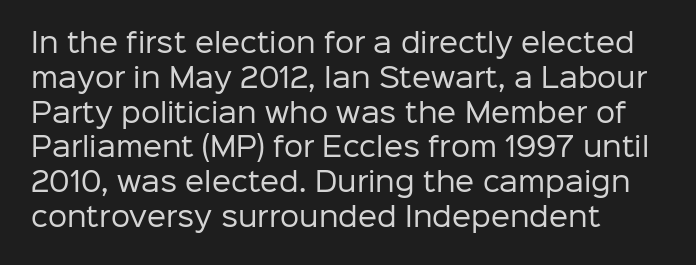
The image shows 27 px text type, upright; set left-aligned, normal line spacing (1.29x), normal letter spacing, not underlined.
